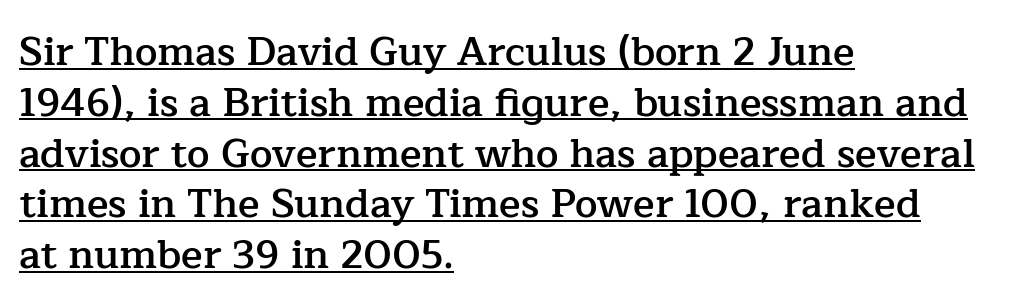
Strokes here are thickened, but only to semibold level. The typesetter has applied underlining to the passage shown. Ascenders rise straight up at ninety degrees. Evenly set lines give the paragraph a standard silhouette.
